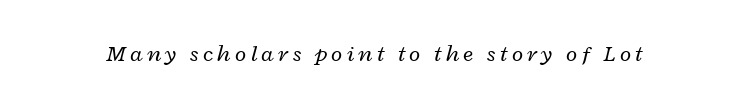
{"italic": "yes", "lean": "right", "slant_degrees": 12, "bold": "no", "underline": "no", "glyph_px": 23}
